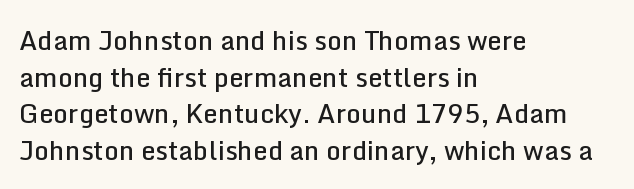
Q: Is the text bold? A: Semi-bold.
Q: Is the text italic (slanted)? A: No, it is upright.
Q: Is the text underlined? A: No.
Q: How is the paragraph aligned? A: Left-aligned.
Q: Is the spacing between letters normal or unusually wide? A: Normal.
Q: Is the spacing between lines tight, normal or loose? A: Normal.
